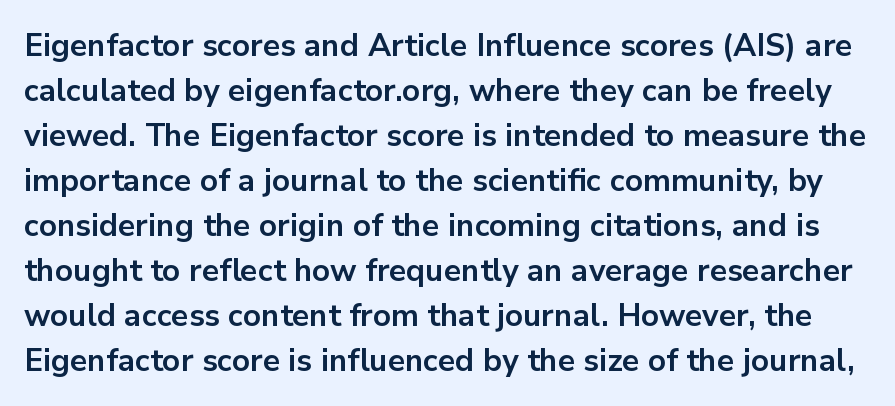
Q: Is the text bold? A: Yes.
Q: Is the text italic (slanted)? A: No, it is upright.
Q: Is the typeface a serif or a sans-serif typeface? A: Sans-serif.
Q: Is the text underlined? A: No.
Q: Is the spacing between letters normal or unusually wide? A: Normal.
Q: Is the spacing between lines tight, normal or loose? A: Normal.
Q: Width (condensed, normal, or wide)? A: Normal.
Q: Stroke contrast? A: Low.
Q: x-height? A: Medium.
Q: Monospaced? A: No.
